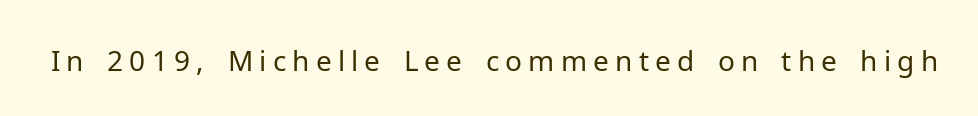
Q: Is the text bold? A: No.
Q: Is the text italic (slanted)? A: No, it is upright.
Q: Is the typeface a serif or a sans-serif typeface? A: Sans-serif.
Q: Is the text underlined? A: No.
Q: Is the spacing between letters normal or unusually wide? A: Unusually wide.
Q: Width (condensed, normal, or wide)? A: Normal.
Q: Stroke contrast? A: Low.
Q: x-height? A: Medium.
Q: Monospaced? A: No.
